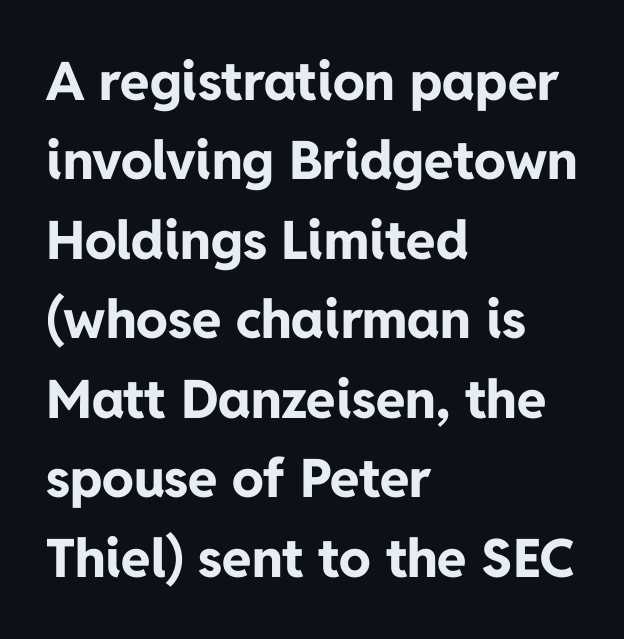
Q: Is the text bold? A: Yes.
Q: Is the text italic (slanted)? A: No, it is upright.
Q: Is the typeface a serif or a sans-serif typeface? A: Sans-serif.
Q: Is the text underlined? A: No.
Q: How is the paragraph aligned? A: Left-aligned.
Q: Is the spacing between letters normal or unusually wide? A: Normal.
Q: Is the spacing between lines tight, normal or loose? A: Normal.
Q: Width (condensed, normal, or wide)? A: Normal.
Q: Stroke contrast? A: Low.
Q: x-height? A: Medium.
Q: Monospaced? A: No.
